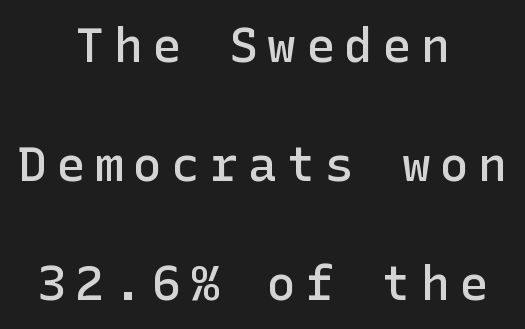
Leftover space on each line is divided equally before and after the words. Just letters on the line, the space beneath them empty. The characters display no serif detailing; their extremities are plain. Heft: intermediate — a semibold.
